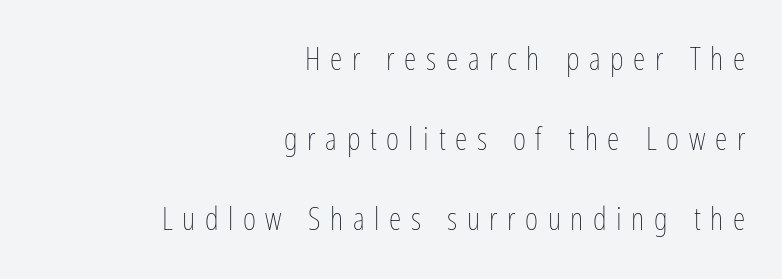
Q: Is the text bold? A: No.
Q: Is the text italic (slanted)? A: No, it is upright.
Q: Is the text underlined? A: No.
Q: How is the paragraph aligned? A: Right-aligned.
Q: Is the spacing between letters normal or unusually wide? A: Unusually wide.
Q: Is the spacing between lines tight, normal or loose? A: Loose.
Q: Width (condensed, normal, or wide)? A: Condensed.
Q: Stroke contrast? A: Low.
Q: x-height? A: Medium.
Q: Monospaced? A: No.
